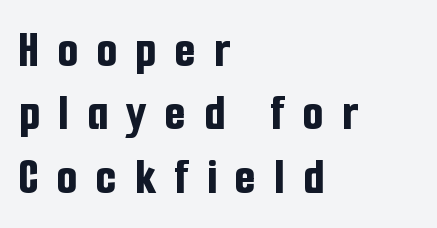
The horizontal fit of the characters is loose and conspicuously gappy. The characters look thick and weighty, a clear bold. Glance below the letters and you will spot only blank space. The letters stand upright; this is a roman face. Line beginnings align vertically; line endings do not. The letters advance in unequal steps, a hallmark of proportional type.
